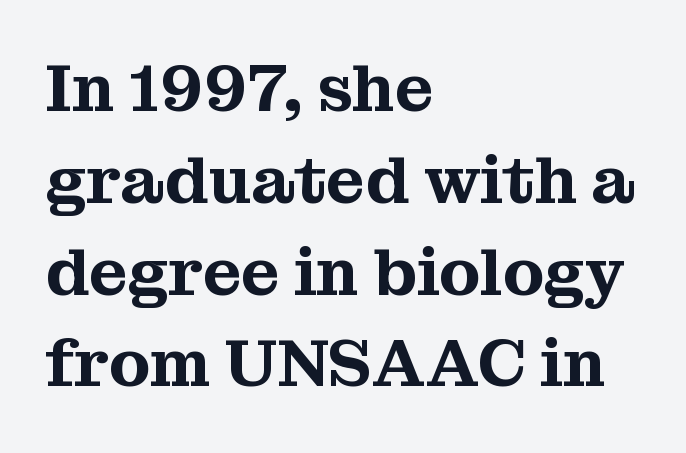
The image shows 67 px serif type, upright; set left-aligned, normal line spacing (1.37x), normal letter spacing, not underlined; medium stroke contrast and a medium x-height.
